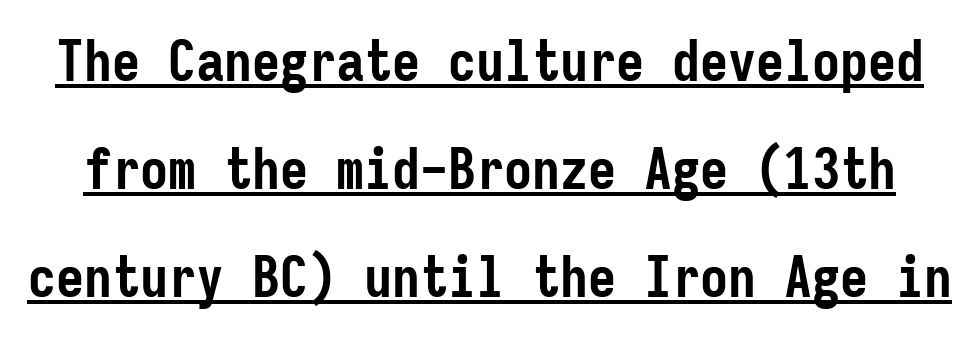
{"serif": "no", "italic": "no", "bold": "yes", "weight": "semibold", "width": "condensed", "stroke_contrast": "low", "x_height": "medium", "monospaced": "yes", "underline": "yes", "line_spacing": "loose", "line_spacing_ratio": 1.93, "letter_spacing": "normal", "letter_spacing_em": 0.0, "glyph_px": 56}
